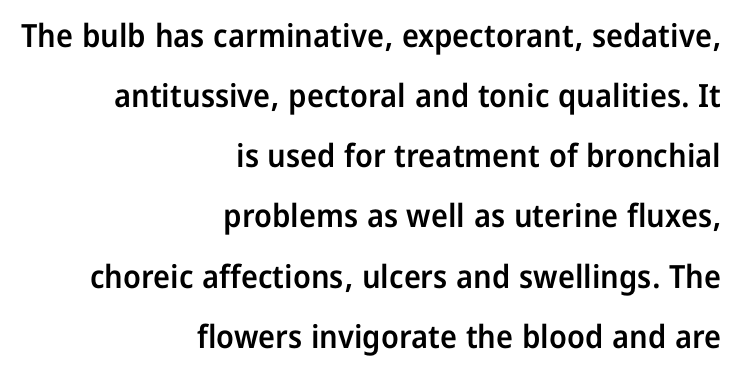
This rendering features lettering with no underline. Characters follow at the spacing the type designer built in. Examine the stroke ends and you'll find no serifs. Where is the straight margin? On the right. Unlike italic type, these characters show no tilt at all.
